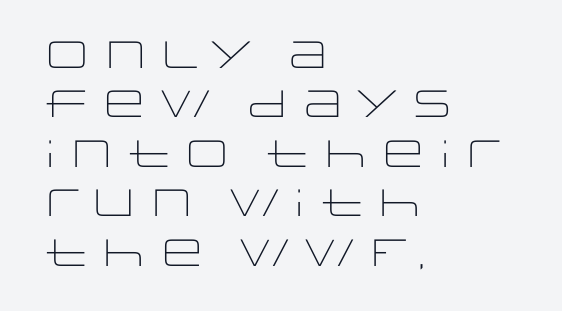
{"serif": "no", "italic": "no", "bold": "no", "weight": "light", "width": "wide", "stroke_contrast": "low", "x_height": "large", "monospaced": "no", "underline": "no", "align": "left", "line_spacing": "normal", "line_spacing_ratio": 1.3, "letter_spacing": "normal", "letter_spacing_em": 0.0, "glyph_px": 38}
